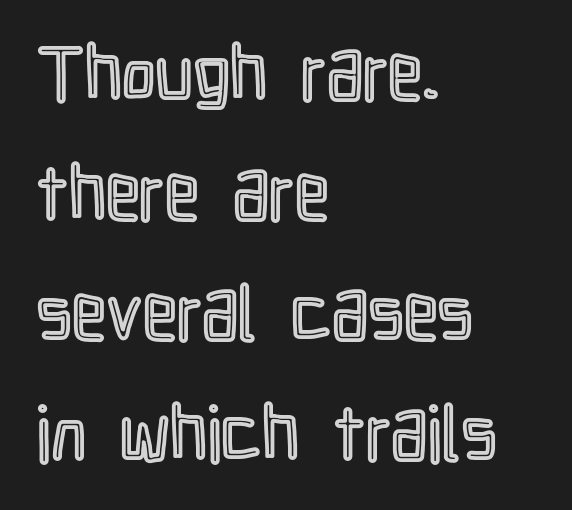
Q: Is the text italic (slanted)? A: No, it is upright.
Q: Is the text underlined? A: No.
Q: How is the paragraph aligned? A: Left-aligned.
Q: Is the spacing between letters normal or unusually wide? A: Normal.
Q: Is the spacing between lines tight, normal or loose? A: Normal.
Q: Width (condensed, normal, or wide)? A: Condensed.
Q: x-height? A: Medium.
Q: Monospaced? A: No.
